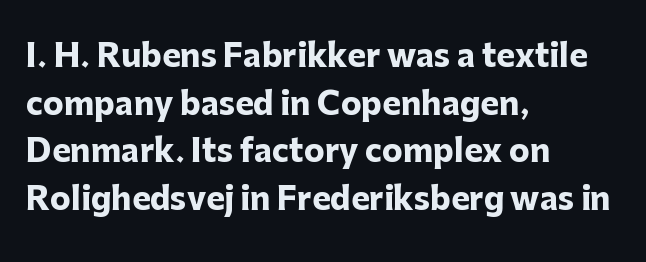
Q: Is the text bold? A: Yes.
Q: Is the text italic (slanted)? A: No, it is upright.
Q: Is the typeface a serif or a sans-serif typeface? A: Sans-serif.
Q: Is the text underlined? A: No.
Q: How is the paragraph aligned? A: Left-aligned.
Q: Is the spacing between letters normal or unusually wide? A: Normal.
Q: Is the spacing between lines tight, normal or loose? A: Normal.
Q: Width (condensed, normal, or wide)? A: Normal.
Q: Stroke contrast? A: Low.
Q: x-height? A: Medium.
Q: Monospaced? A: No.
